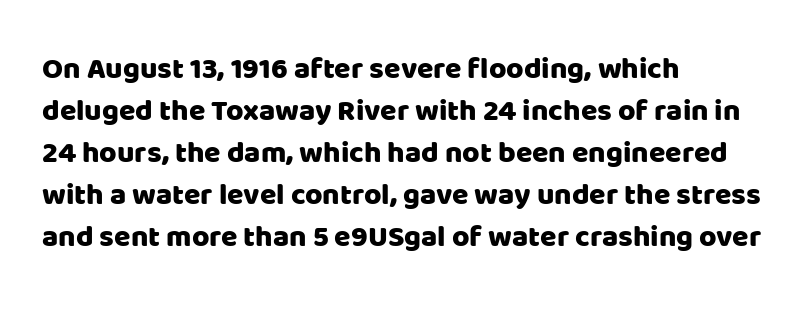
Line beginnings align vertically; line endings do not. This is the regular roman posture of the typeface. Tracking here is standard; glyphs follow each other at the usual distance. Proportional: the letters do not fall into vertical columns.
